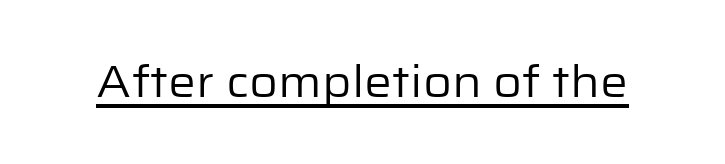
The image shows 44 px regular-weight sans-serif type, upright; set normal letter spacing, underlined; low stroke contrast and a medium x-height.
